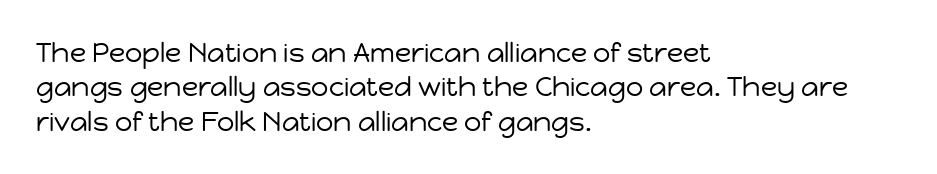
The image shows 27 px text type, upright; set left-aligned, normal line spacing (1.27x), normal letter spacing, not underlined.
